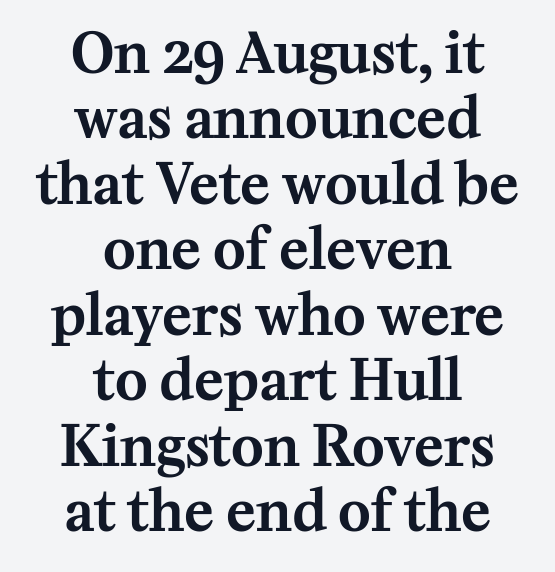
{"serif": "yes", "italic": "no", "width": "normal", "stroke_contrast": "medium", "x_height": "medium", "monospaced": "no", "underline": "no", "align": "center", "line_spacing_ratio": 1.19, "letter_spacing": "normal", "letter_spacing_em": 0.0, "glyph_px": 55}
